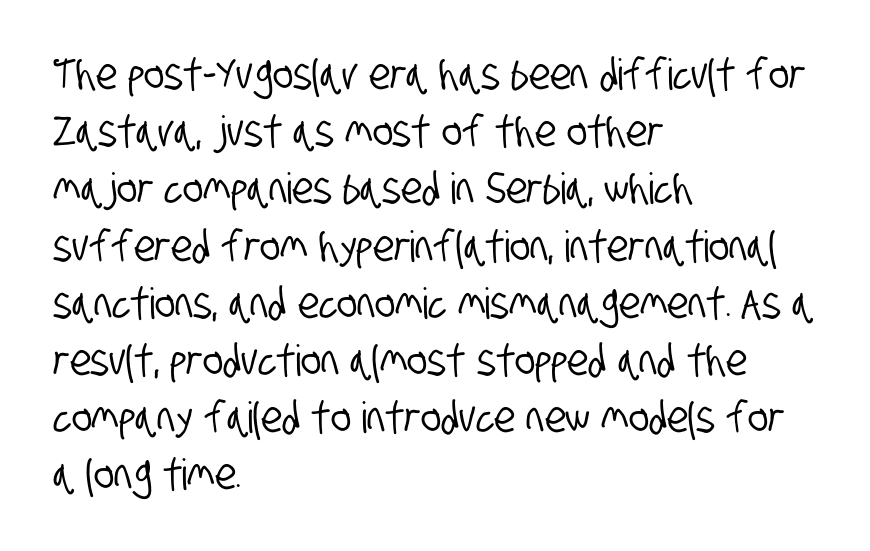
Q: Is the typeface a serif or a sans-serif typeface? A: Sans-serif.
Q: Is the text underlined? A: No.
Q: How is the paragraph aligned? A: Left-aligned.
Q: Is the spacing between letters normal or unusually wide? A: Normal.
Q: Is the spacing between lines tight, normal or loose? A: Normal.
Q: Width (condensed, normal, or wide)? A: Condensed.
Q: Stroke contrast? A: Low.
Q: x-height? A: Large.
Q: Monospaced? A: No.
